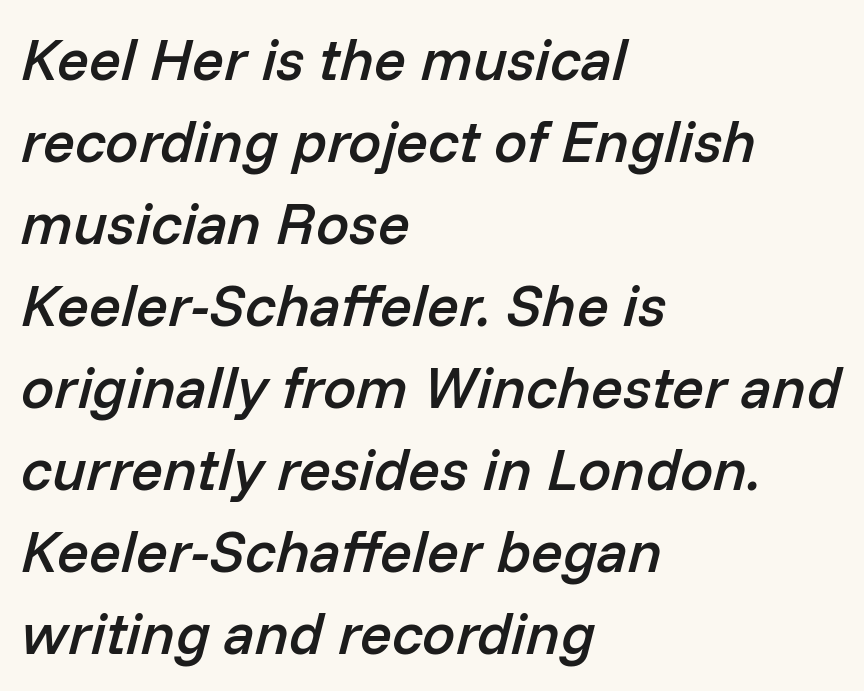
{"italic": "yes", "lean": "right", "slant_degrees": 14, "bold": "semi", "weight": "semibold", "width": "normal", "stroke_contrast": "low", "x_height": "medium", "monospaced": "no", "underline": "no", "align": "left", "line_spacing": "normal", "line_spacing_ratio": 1.39, "letter_spacing": "normal", "letter_spacing_em": 0.0, "glyph_px": 59}
